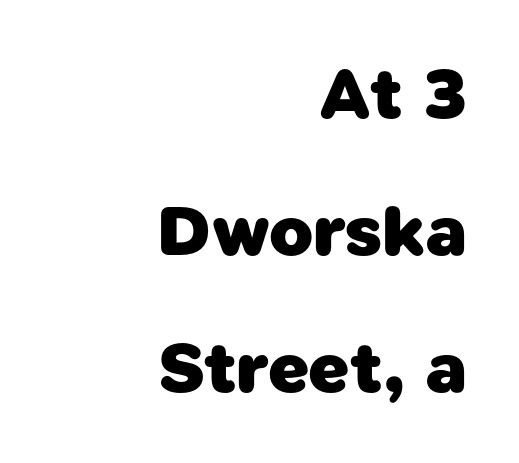
{"serif": "no", "bold": "yes", "weight": "heavy", "width": "normal", "stroke_contrast": "low", "x_height": "medium", "monospaced": "no", "underline": "no", "align": "right", "line_spacing": "loose", "line_spacing_ratio": 1.9, "letter_spacing": "normal", "letter_spacing_em": 0.0, "glyph_px": 72}
